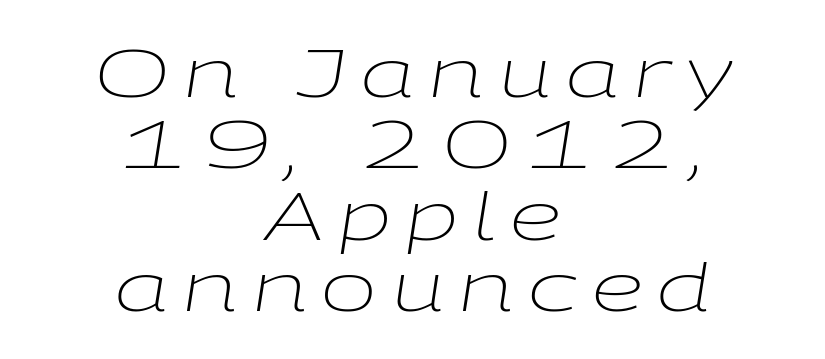
Q: Is the text bold? A: No.
Q: Is the text italic (slanted)? A: Yes, it leans right by about 9 degrees.
Q: Is the text underlined? A: No.
Q: How is the paragraph aligned? A: Centered.
Q: Is the spacing between letters normal or unusually wide? A: Unusually wide.
Q: Is the spacing between lines tight, normal or loose? A: Tight.
Q: Width (condensed, normal, or wide)? A: Wide.
Q: Stroke contrast? A: Low.
Q: x-height? A: Medium.
Q: Monospaced? A: No.
